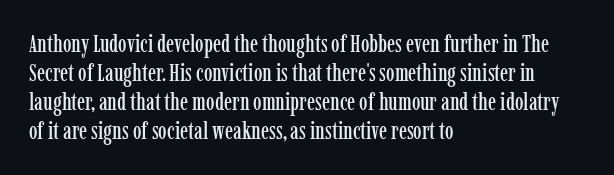
Q: Is the text italic (slanted)? A: No, it is upright.
Q: Is the text underlined? A: No.
Q: How is the paragraph aligned? A: Left-aligned.
Q: Is the spacing between letters normal or unusually wide? A: Normal.
